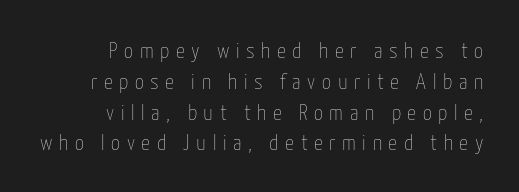
Q: Is the text bold? A: No.
Q: Is the text italic (slanted)? A: No, it is upright.
Q: Is the text underlined? A: No.
Q: How is the paragraph aligned? A: Right-aligned.
Q: Is the spacing between letters normal or unusually wide? A: Unusually wide.
Q: Is the spacing between lines tight, normal or loose? A: Normal.
